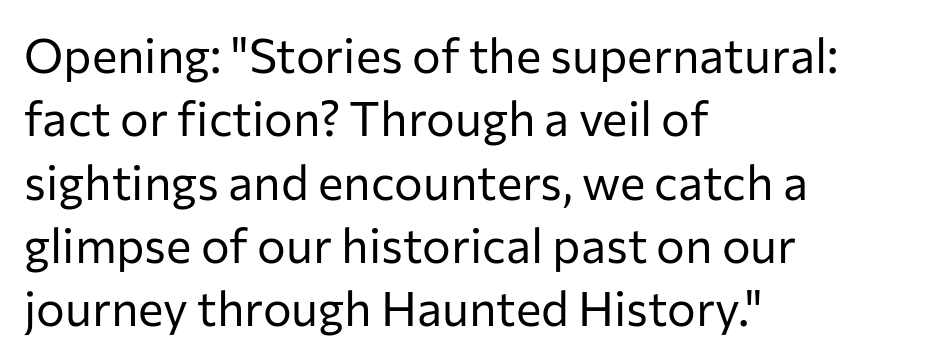
Each word holds together tightly as a unit, with standard inter-letter gaps. How would I describe the line gaps? Plain and ordinary. Typeset ragged right — the left edge is the straight one. The font's upright variant was chosen for this text.
